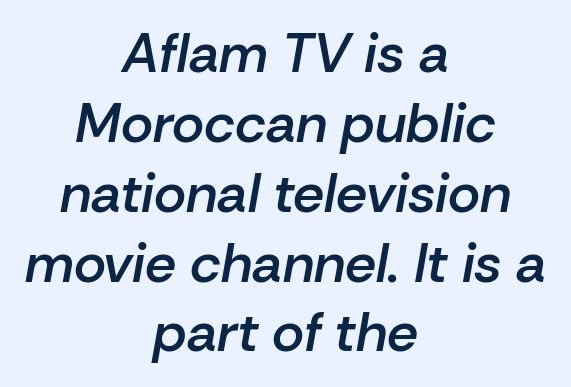
The image shows 55 px semibold type, italic (leaning right); set centered, normal line spacing (1.27x), normal letter spacing, not underlined; low stroke contrast and a medium x-height.
